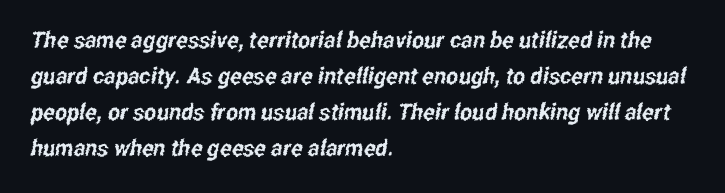
{"underline": "no", "align": "left", "line_spacing": "normal", "line_spacing_ratio": 1.57, "letter_spacing": "normal", "letter_spacing_em": 0.0, "glyph_px": 23}
